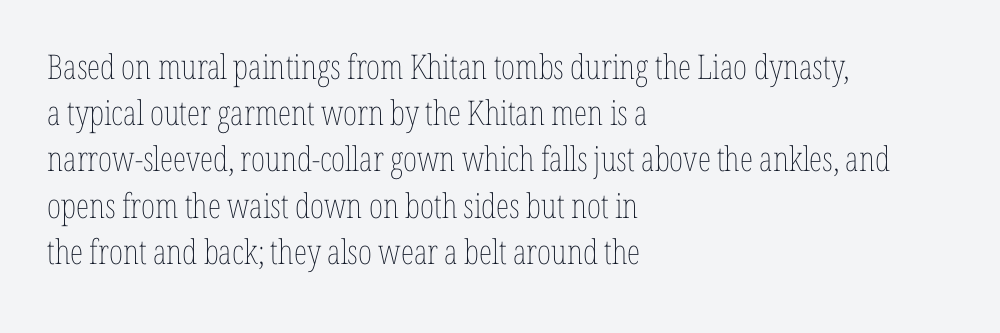
Q: Is the text bold? A: No.
Q: Is the text italic (slanted)? A: No, it is upright.
Q: Is the text underlined? A: No.
Q: How is the paragraph aligned? A: Left-aligned.
Q: Is the spacing between letters normal or unusually wide? A: Normal.
Q: Is the spacing between lines tight, normal or loose? A: Normal.
Q: Width (condensed, normal, or wide)? A: Condensed.
Q: Stroke contrast? A: Low.
Q: x-height? A: Medium.
Q: Monospaced? A: No.
